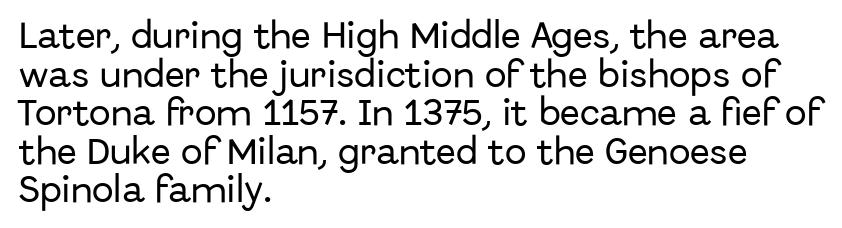
{"serif": "no", "italic": "no", "width": "normal", "stroke_contrast": "low", "x_height": "medium", "monospaced": "no", "underline": "no", "align": "left", "line_spacing": "normal", "line_spacing_ratio": 1.33, "letter_spacing": "normal", "letter_spacing_em": 0.0, "glyph_px": 29}
